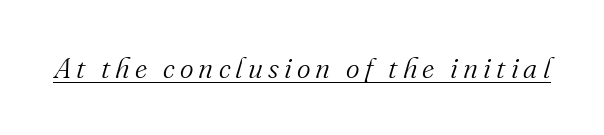
The image shows 29 px light serif type, italic (leaning right); set underlined; medium stroke contrast and a small x-height.
